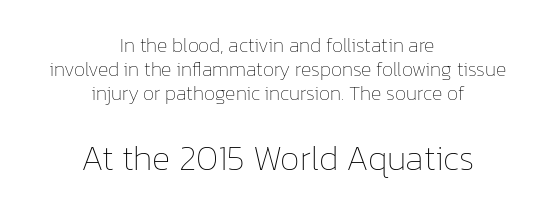
Q: Is the text bold? A: No.
Q: Is the text italic (slanted)? A: No, it is upright.
Q: Is the text underlined? A: No.
Q: How is the paragraph aligned? A: Centered.
Q: Is the spacing between letters normal or unusually wide? A: Normal.
Q: Which block of text is set in a larger size, the first (top) or the second (bottom)? A: The second (bottom) one.
Q: Width (condensed, normal, or wide)? A: Normal.
Q: Stroke contrast? A: Low.
Q: x-height? A: Medium.
Q: Monospaced? A: No.
